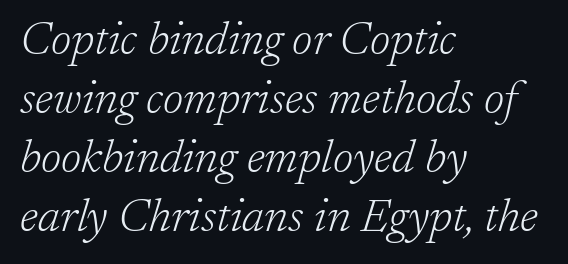
The image shows 46 px light serif type, italic (leaning right); set left-aligned, normal line spacing (1.28x), normal letter spacing, not underlined; low stroke contrast and a medium x-height.
